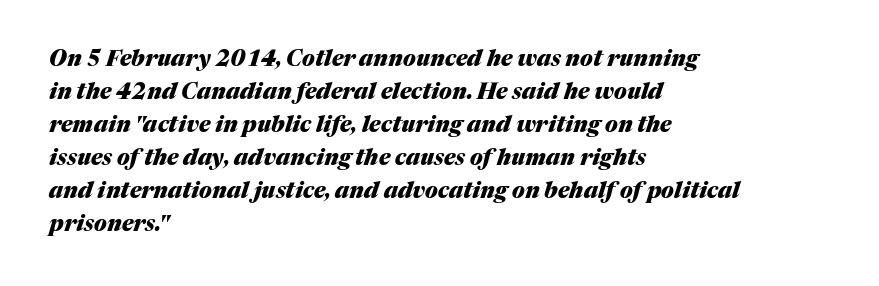
{"italic": "yes", "lean": "right", "slant_degrees": 17, "bold": "yes", "underline": "no", "align": "left", "line_spacing": "normal", "line_spacing_ratio": 1.5, "letter_spacing": "normal", "letter_spacing_em": 0.0, "glyph_px": 22}
